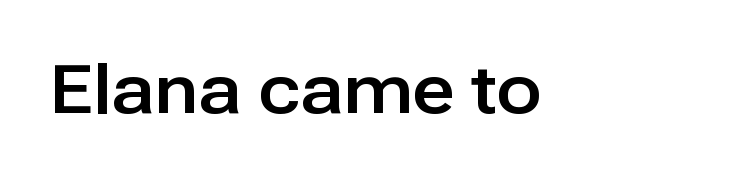
Each letter's strokes conclude bluntly, with no projecting serifs. Note the varied advance widths — an 'i' is clearly narrower than an 'm'. The rendering keeps characters at their native spacing. The space beneath each line is pristine and unruled.
